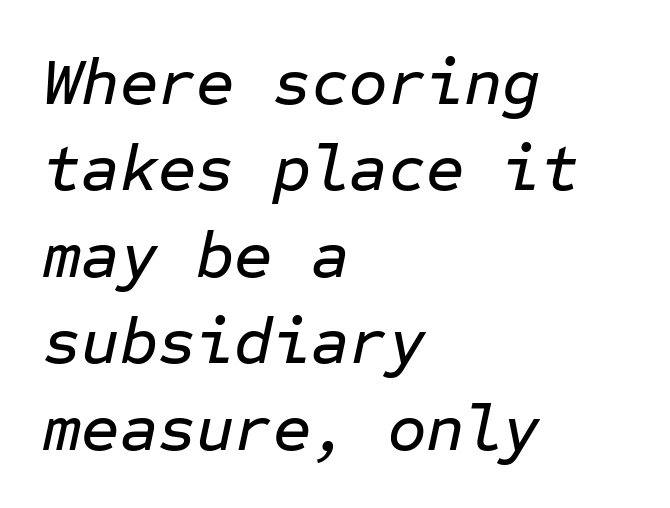
Q: Is the text italic (slanted)? A: Yes, it leans right by about 12 degrees.
Q: Is the text underlined? A: No.
Q: How is the paragraph aligned? A: Left-aligned.
Q: Is the spacing between letters normal or unusually wide? A: Normal.
Q: Is the spacing between lines tight, normal or loose? A: Normal.
Q: Width (condensed, normal, or wide)? A: Normal.
Q: Stroke contrast? A: Low.
Q: x-height? A: Medium.
Q: Monospaced? A: Yes.
